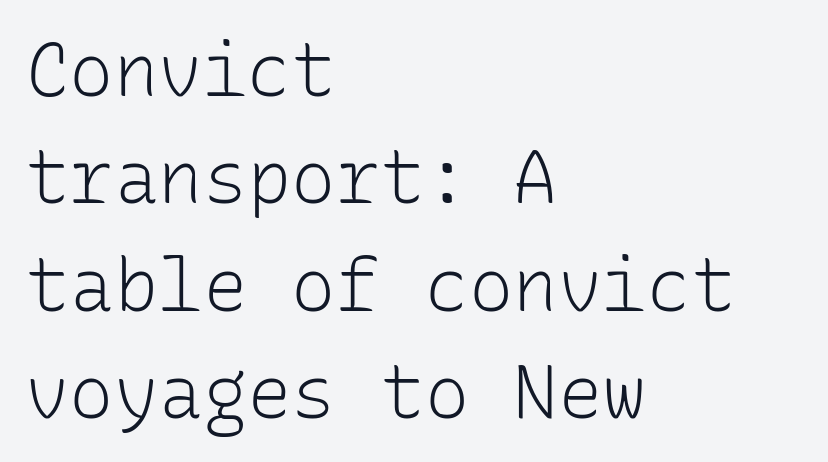
{"serif": "no", "italic": "no", "bold": "no", "weight": "light", "width": "normal", "stroke_contrast": "low", "x_height": "medium", "monospaced": "yes", "underline": "no", "align": "left", "line_spacing": "normal", "line_spacing_ratio": 1.45, "letter_spacing": "normal", "letter_spacing_em": 0.0, "glyph_px": 74}
